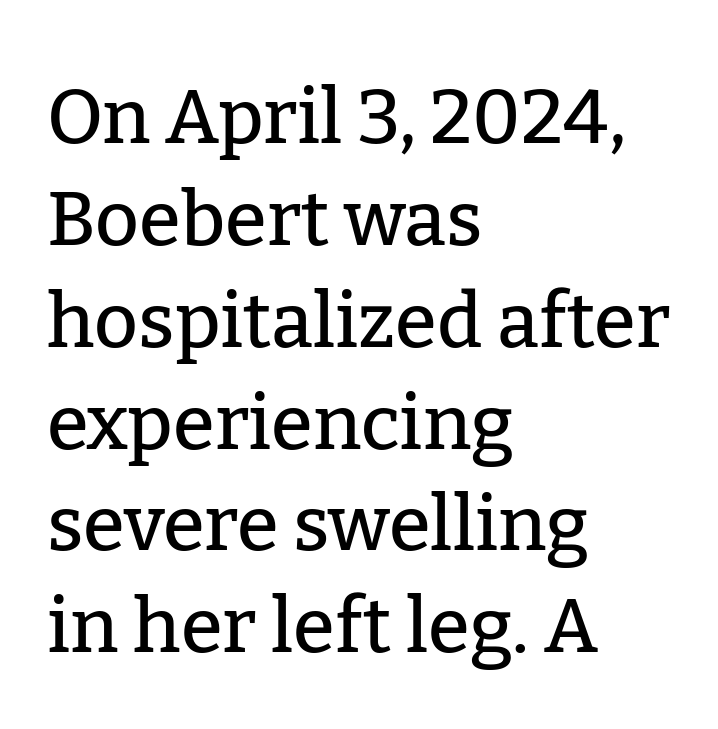
{"serif": "yes", "italic": "no", "width": "normal", "stroke_contrast": "low", "x_height": "medium", "monospaced": "no", "underline": "no", "align": "left", "line_spacing": "normal", "line_spacing_ratio": 1.34, "letter_spacing": "normal", "letter_spacing_em": 0.0, "glyph_px": 76}
